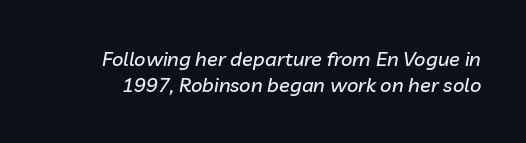
Q: Is the text italic (slanted)? A: Yes, it leans right by about 10 degrees.
Q: Is the text underlined? A: No.
Q: Is the spacing between letters normal or unusually wide? A: Normal.
Q: Is the spacing between lines tight, normal or loose? A: Normal.
